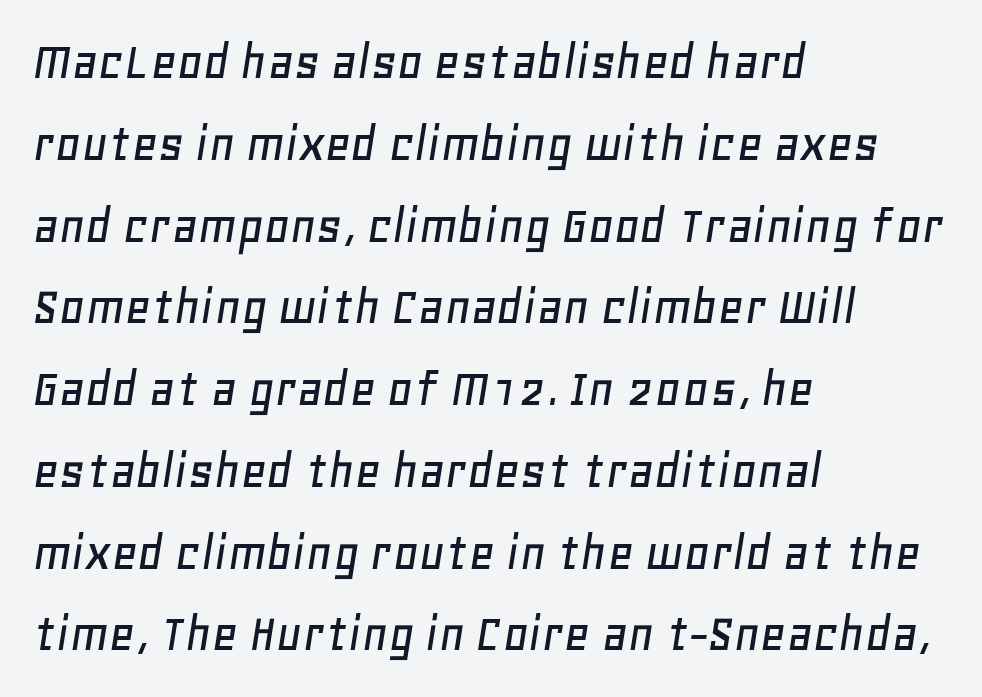
{"italic": "yes", "lean": "right", "slant_degrees": 11, "width": "normal", "stroke_contrast": "low", "x_height": "large", "monospaced": "no", "underline": "no", "align": "left", "line_spacing": "normal", "line_spacing_ratio": 1.46, "letter_spacing": "normal", "letter_spacing_em": 0.0, "glyph_px": 56}
